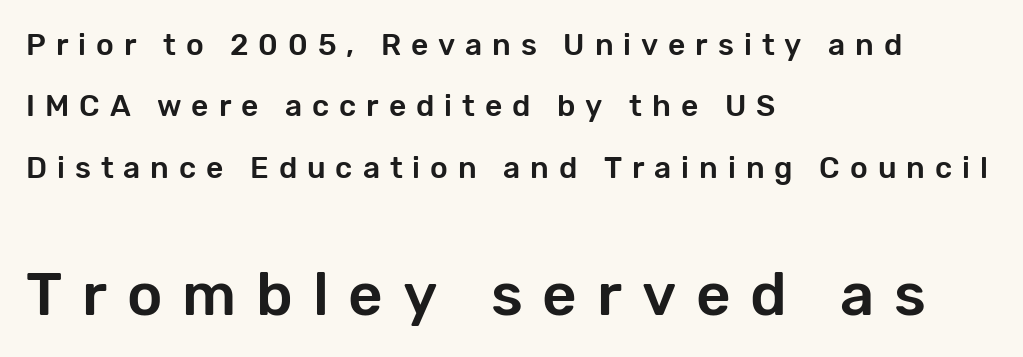
The words here are not underlined. Each new line begins a long way beneath the previous one. Which margin do the lines hug? The left one — the right edge is uneven. Posture: straight, roman, zero tilt.
